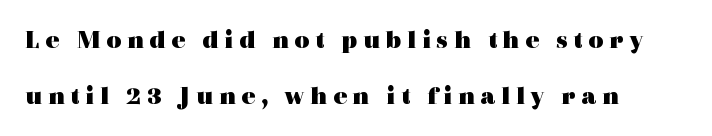
{"italic": "no", "bold": "yes", "underline": "no", "align": "left", "line_spacing": "loose", "line_spacing_ratio": 2.17, "letter_spacing": "wide", "letter_spacing_em": 0.21, "glyph_px": 26}
